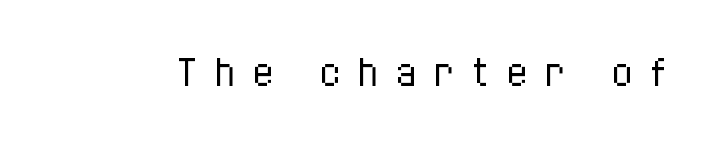
{"italic": "no", "bold": "no", "weight": "regular", "width": "condensed", "stroke_contrast": "low", "x_height": "medium", "monospaced": "no", "underline": "no", "letter_spacing": "wide", "letter_spacing_em": 0.45, "glyph_px": 36}
